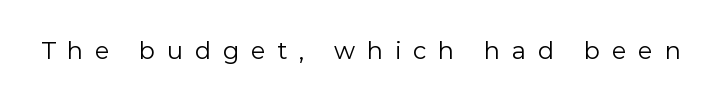
Q: Is the text bold? A: No.
Q: Is the text italic (slanted)? A: No, it is upright.
Q: Is the text underlined? A: No.
Q: Is the spacing between letters normal or unusually wide? A: Unusually wide.
